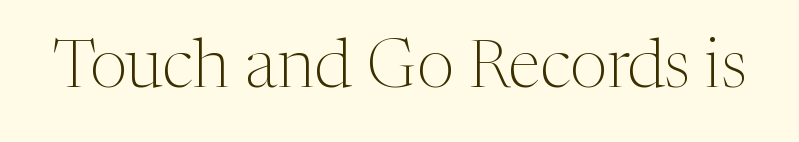
The tracking reads as untouched default to a designer's eye. Weight class: somewhere from thin through regular. I'd call this a serif setting — the letters wear small feet. Characters remain perfectly vertical along every line.
